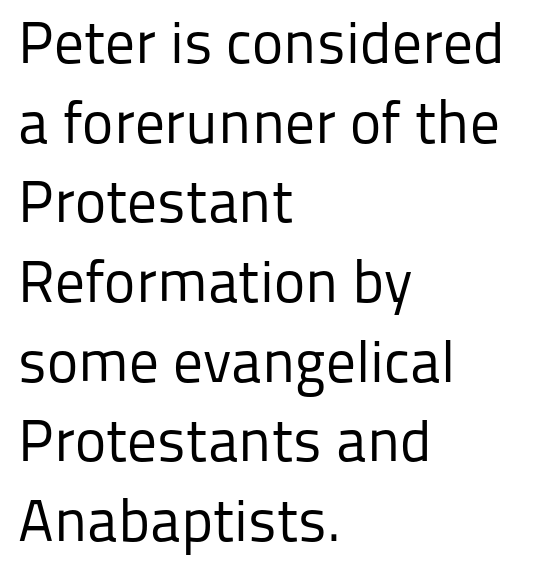
The space beneath each line is pristine and unruled. Stroke terminals: plain, sans-serif. The typesetter chose a ragged-right arrangement here. These lines are rendered in a variable-pitch font. The letterforms sit shoulder to shoulder at normal distance. Nothing heavy about these letters — not bold at all.
